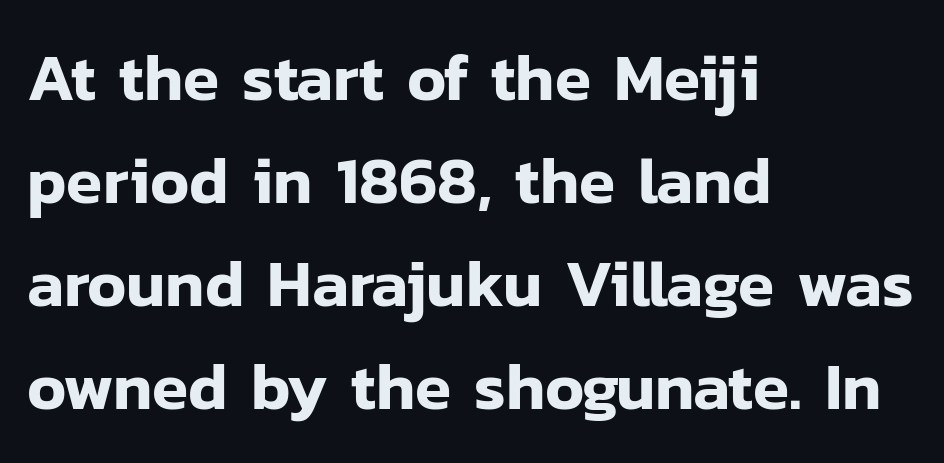
{"serif": "no", "italic": "no", "width": "normal", "stroke_contrast": "low", "x_height": "medium", "monospaced": "no", "underline": "no", "align": "left", "line_spacing": "normal", "line_spacing_ratio": 1.56, "letter_spacing": "normal", "letter_spacing_em": 0.0, "glyph_px": 66}
